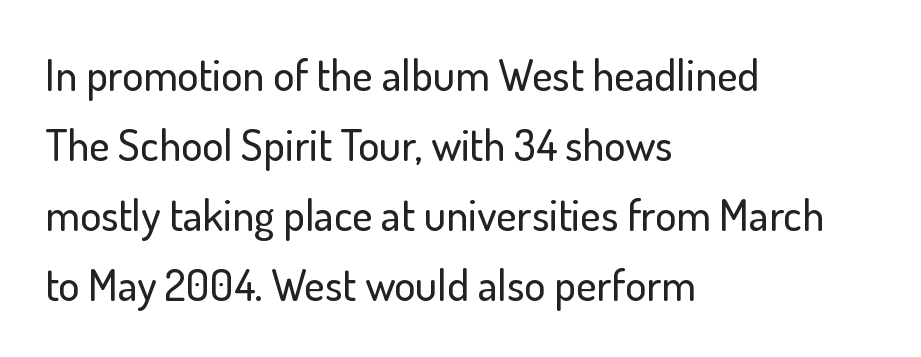
The image shows 44 px sans-serif type, upright; set left-aligned, normal line spacing (1.59x), normal letter spacing, not underlined; low stroke contrast and a small x-height.
